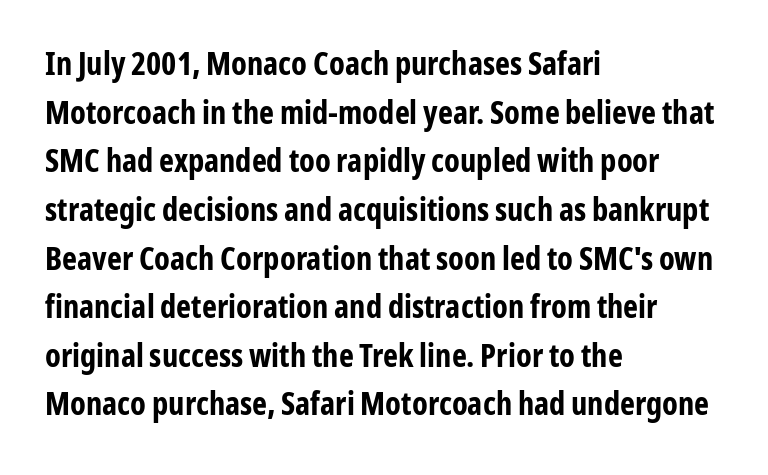
The image shows 32 px bold, condensed sans-serif type, upright; set left-aligned, normal line spacing (1.52x), normal letter spacing, not underlined; low stroke contrast and a medium x-height.
